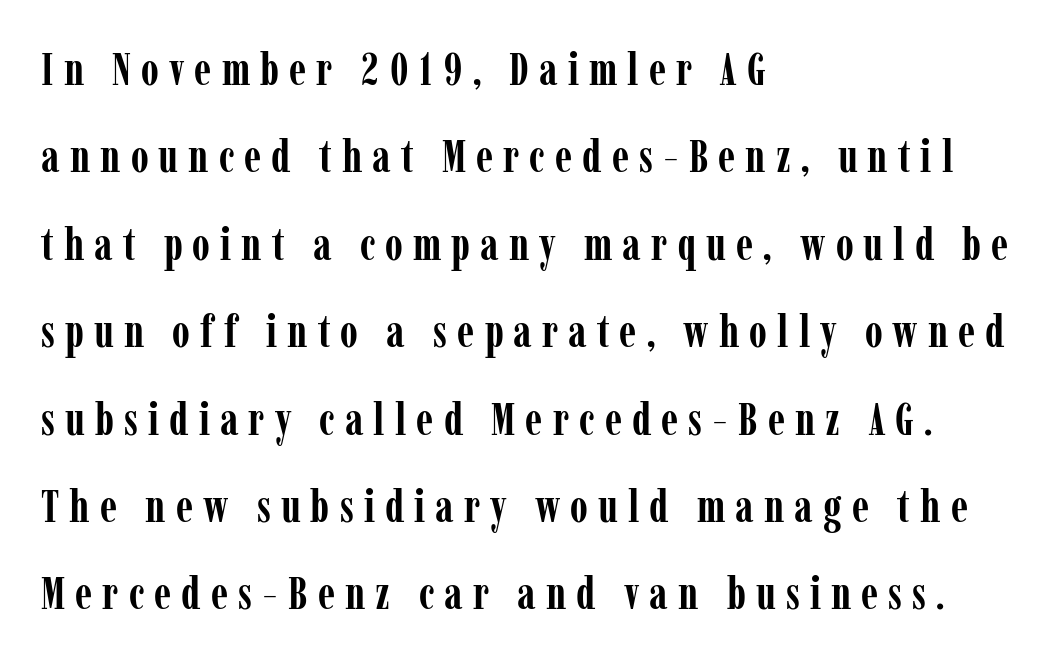
{"serif": "yes", "italic": "no", "bold": "yes", "weight": "semibold", "width": "condensed", "stroke_contrast": "low", "x_height": "medium", "monospaced": "no", "underline": "no", "align": "left", "line_spacing": "loose", "line_spacing_ratio": 1.9, "letter_spacing": "wide", "letter_spacing_em": 0.22, "glyph_px": 46}
